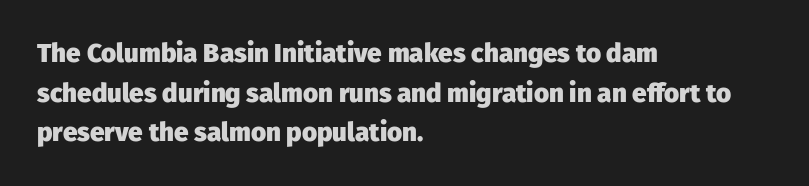
Line spacing here is normal. Words float on clear page, feet unadorned. Each glyph is drawn with heavy, bold strokes. There is no visible air inserted between adjacent glyphs. These lines are set flush left with a ragged right edge. This is roman type, the default non-slanted kind.
